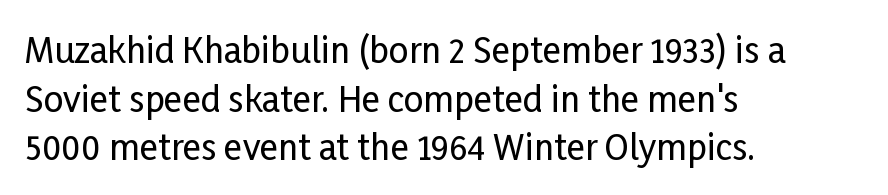
Q: Is the text italic (slanted)? A: No, it is upright.
Q: Is the typeface a serif or a sans-serif typeface? A: Sans-serif.
Q: Is the text underlined? A: No.
Q: How is the paragraph aligned? A: Left-aligned.
Q: Is the spacing between letters normal or unusually wide? A: Normal.
Q: Is the spacing between lines tight, normal or loose? A: Normal.
Q: Width (condensed, normal, or wide)? A: Condensed.
Q: Stroke contrast? A: Low.
Q: x-height? A: Medium.
Q: Monospaced? A: No.
